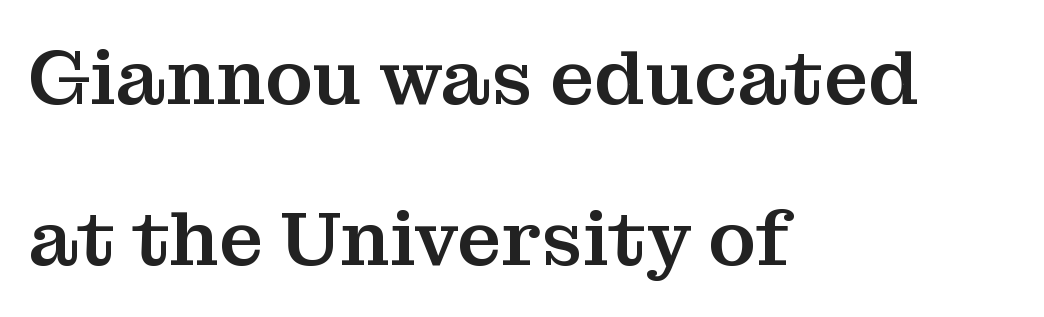
{"serif": "yes", "italic": "no", "width": "normal", "stroke_contrast": "medium", "x_height": "medium", "monospaced": "no", "underline": "no", "align": "left", "line_spacing": "loose", "line_spacing_ratio": 2.09, "letter_spacing": "normal", "letter_spacing_em": 0.0, "glyph_px": 77}
